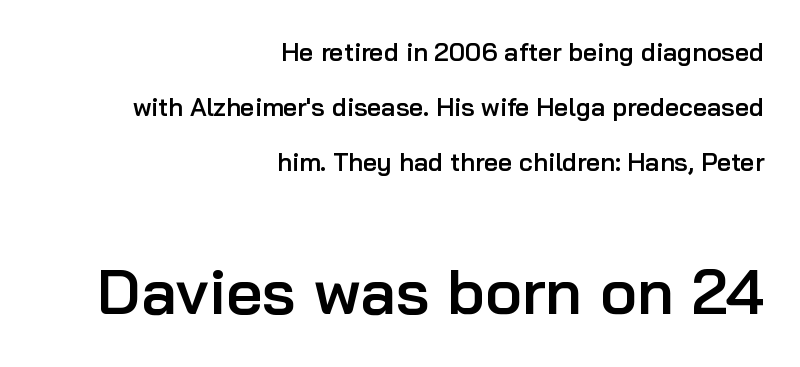
Where is the straight margin? On the right. A typesetter would mark this as roman, not italic. What weight is shown? A semibold, between regular and bold. Observe the ordinary spacing: letters are neighbours, not strangers. Each row of text sits above clean, open space. Spacing verdict: proportional, widths tailored to each character.
